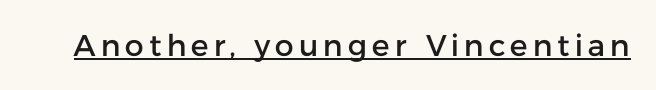
{"serif": "no", "italic": "no", "width": "normal", "stroke_contrast": "low", "x_height": "medium", "monospaced": "no", "underline": "yes", "glyph_px": 30}
